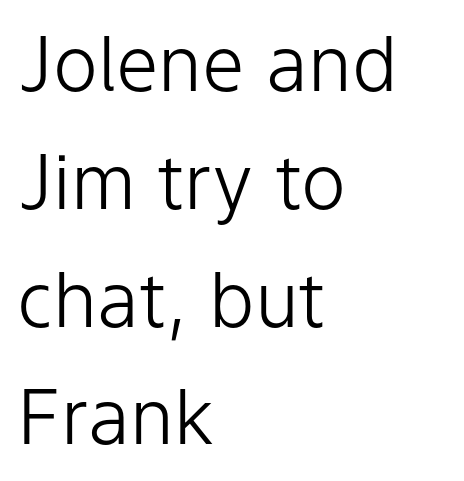
{"serif": "no", "italic": "no", "bold": "no", "weight": "light", "width": "normal", "stroke_contrast": "low", "x_height": "medium", "monospaced": "no", "underline": "no", "align": "left", "line_spacing": "normal", "line_spacing_ratio": 1.55, "letter_spacing": "normal", "letter_spacing_em": 0.0, "glyph_px": 76}
